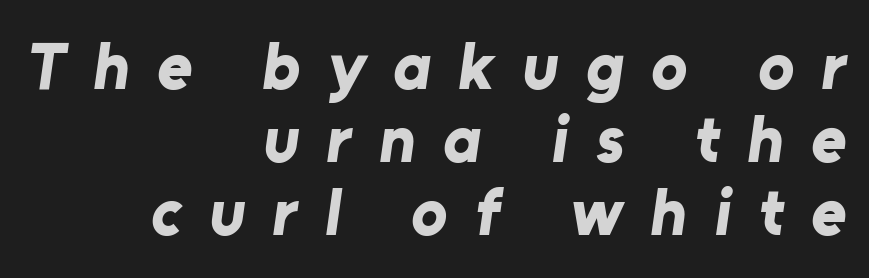
The image shows 67 px bold sans-serif type; set right-aligned, tight line spacing (1.09x), unusually wide letter spacing (+0.41 em), not underlined; low stroke contrast and a medium x-height.
